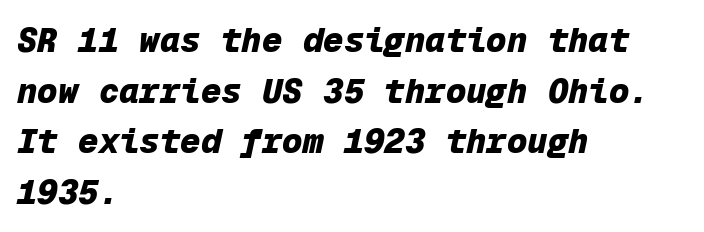
Would a proofreader flag this as italicized? Yes. Horizontal bands of white between lines are of average thickness. The rendering uses a bold face; every stroke is thick and dark. The gap between lines stays unmarked. The passage is arranged the way most books set body copy — flush left.
